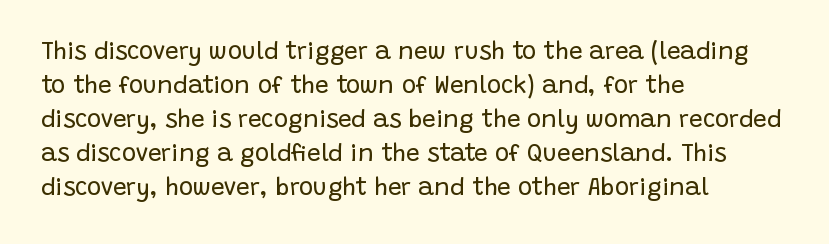
{"italic": "no", "bold": "no", "underline": "no", "align": "left", "line_spacing": "normal", "line_spacing_ratio": 1.42, "letter_spacing": "normal", "letter_spacing_em": 0.0, "glyph_px": 24}
